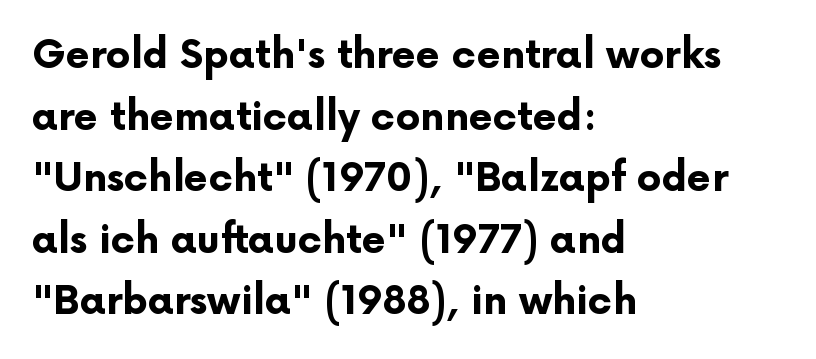
The image shows 39 px bold sans-serif type, upright; set left-aligned, normal line spacing (1.58x), normal letter spacing, not underlined; low stroke contrast and a medium x-height.
